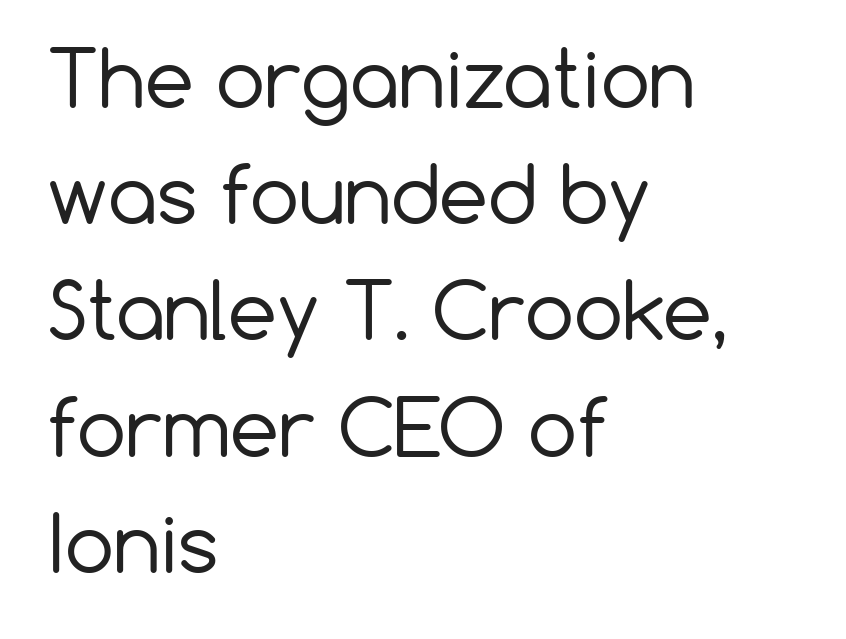
{"serif": "no", "italic": "no", "bold": "no", "weight": "regular", "width": "normal", "stroke_contrast": "low", "x_height": "medium", "monospaced": "no", "underline": "no", "align": "left", "line_spacing": "normal", "line_spacing_ratio": 1.49, "letter_spacing": "normal", "letter_spacing_em": 0.0, "glyph_px": 78}
